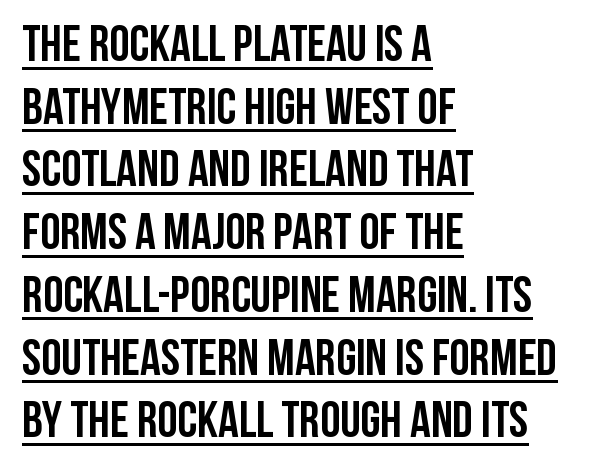
Q: Is the text bold? A: Yes.
Q: Is the text italic (slanted)? A: No, it is upright.
Q: Is the typeface a serif or a sans-serif typeface? A: Sans-serif.
Q: Is the text underlined? A: Yes.
Q: How is the paragraph aligned? A: Left-aligned.
Q: Is the spacing between letters normal or unusually wide? A: Normal.
Q: Width (condensed, normal, or wide)? A: Condensed.
Q: Stroke contrast? A: Low.
Q: x-height? A: Large.
Q: Monospaced? A: No.
